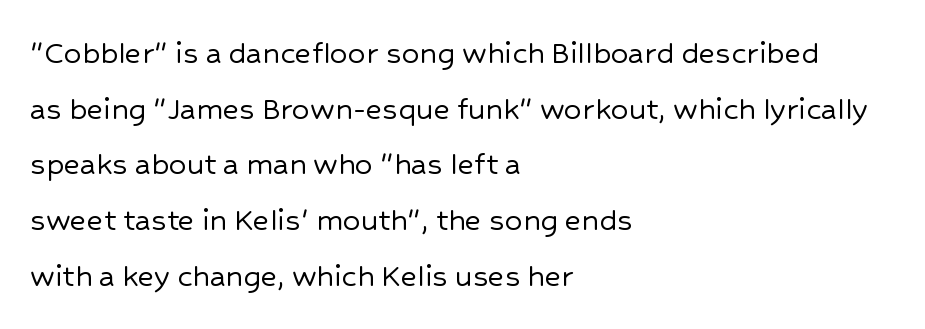
The line-height multiplier appears to be the usual default. The face used here is proportionally spaced, like ordinary book or web type. Students, note that the glyphs here touch the page at normal intervals. This sample is left-justified, so line endings fall wherever the words run out.
